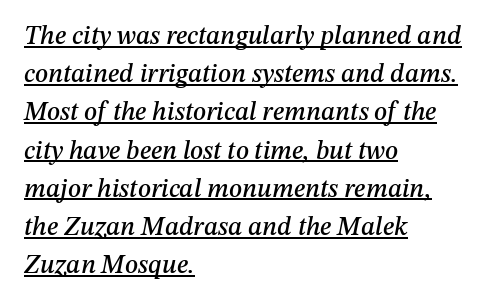
{"italic": "yes", "lean": "right", "slant_degrees": 12, "underline": "yes", "align": "left", "line_spacing": "normal", "line_spacing_ratio": 1.47, "letter_spacing": "normal", "letter_spacing_em": 0.0, "glyph_px": 26}
